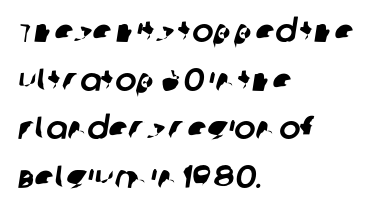
Q: Is the typeface a serif or a sans-serif typeface? A: Sans-serif.
Q: Is the text underlined? A: No.
Q: How is the paragraph aligned? A: Left-aligned.
Q: Is the spacing between letters normal or unusually wide? A: Normal.
Q: Is the spacing between lines tight, normal or loose? A: Normal.
Q: Width (condensed, normal, or wide)? A: Normal.
Q: Stroke contrast? A: Low.
Q: x-height? A: Large.
Q: Monospaced? A: No.
